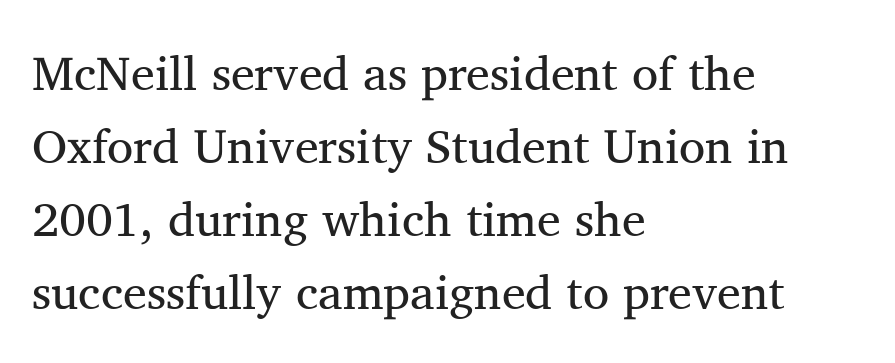
The image shows 48 px regular-weight serif type, upright; set left-aligned, normal line spacing (1.52x), normal letter spacing, not underlined; medium stroke contrast and a medium x-height.
